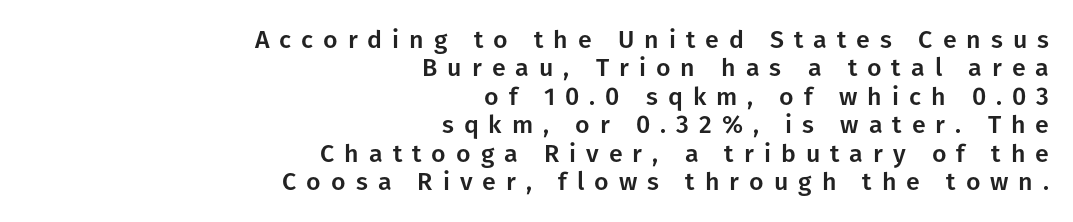
Q: Is the text italic (slanted)? A: No, it is upright.
Q: Is the text underlined? A: No.
Q: How is the paragraph aligned? A: Right-aligned.
Q: Is the spacing between letters normal or unusually wide? A: Unusually wide.
Q: Is the spacing between lines tight, normal or loose? A: Tight.
